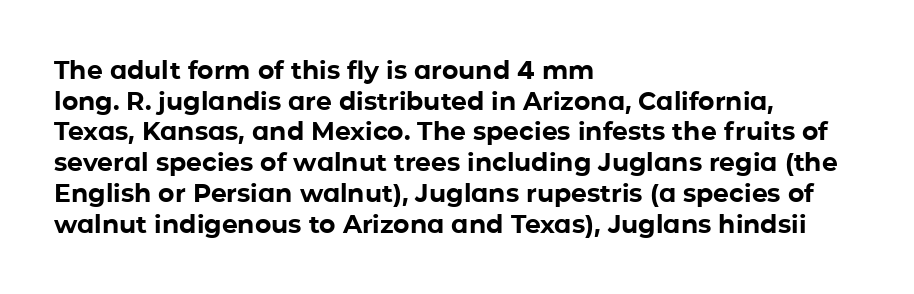
Q: Is the text bold? A: Yes.
Q: Is the text italic (slanted)? A: No, it is upright.
Q: Is the text underlined? A: No.
Q: How is the paragraph aligned? A: Left-aligned.
Q: Is the spacing between letters normal or unusually wide? A: Normal.
